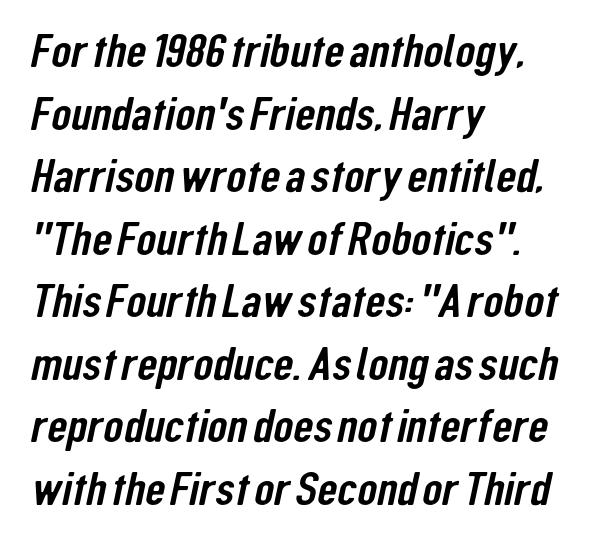
Think of a printed novel: that variable character pitch is what you see here. The strip under each line holds only bare page. The paragraph shown leans on its left margin. Grotesque or geometric, the face here clearly has no serifs.
